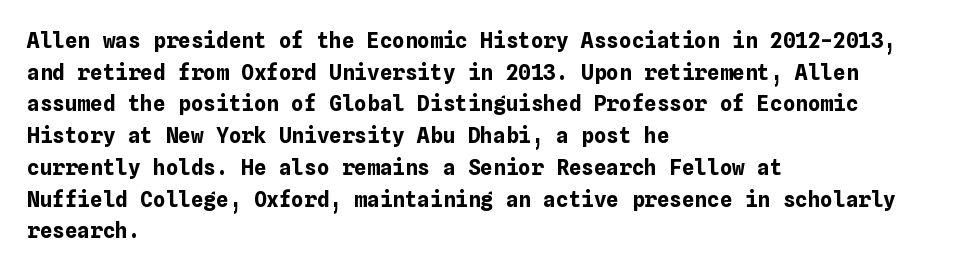
Q: Is the text bold? A: Yes.
Q: Is the text italic (slanted)? A: No, it is upright.
Q: Is the text underlined? A: No.
Q: How is the paragraph aligned? A: Left-aligned.
Q: Is the spacing between letters normal or unusually wide? A: Normal.
Q: Is the spacing between lines tight, normal or loose? A: Normal.
